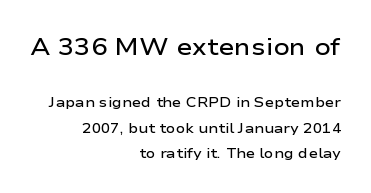
Check under the words: just untouched page. Set as a demibold, roughly 600 on the weight scale. Style check: upright. Every row of glyphs terminates at an identical x-position on the right.
